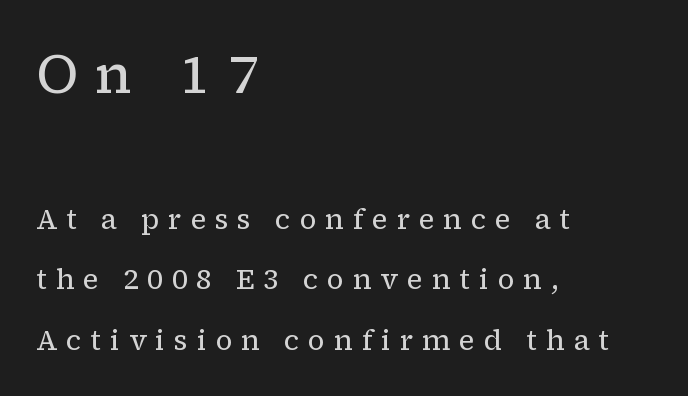
The image shows 55 px regular-weight serif type, upright; set left-aligned, loose line spacing (2.16x), unusually wide letter spacing (+0.31 em), not underlined; the first (top) block is 1.96x larger; low stroke contrast and a medium x-height.
